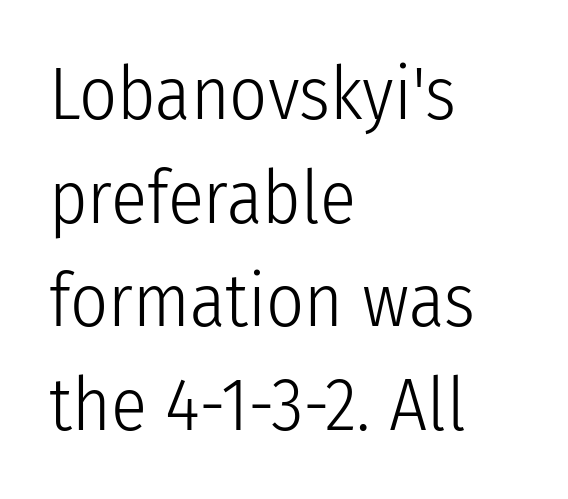
The image shows 74 px light, condensed sans-serif type, upright; set left-aligned, normal line spacing (1.4x), normal letter spacing, not underlined; low stroke contrast and a medium x-height.
